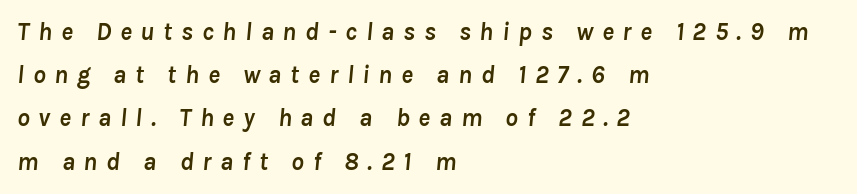
{"italic": "yes", "lean": "right", "slant_degrees": 8, "bold": "yes", "underline": "no", "align": "left", "line_spacing_ratio": 1.73, "letter_spacing": "wide", "letter_spacing_em": 0.35, "glyph_px": 25}
